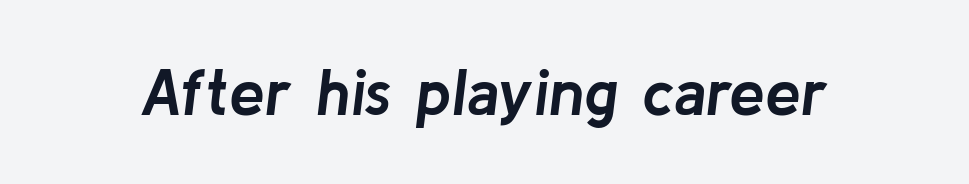
Q: Is the text bold? A: Yes.
Q: Is the text italic (slanted)? A: Yes, it leans right by about 8 degrees.
Q: Is the text underlined? A: No.
Q: Is the spacing between letters normal or unusually wide? A: Normal.
Q: Width (condensed, normal, or wide)? A: Normal.
Q: Stroke contrast? A: Low.
Q: x-height? A: Medium.
Q: Monospaced? A: No.
